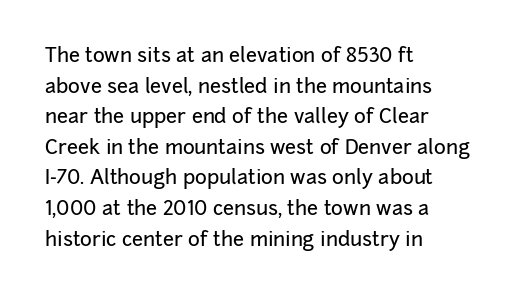
Q: Is the text italic (slanted)? A: No, it is upright.
Q: Is the text underlined? A: No.
Q: How is the paragraph aligned? A: Left-aligned.
Q: Is the spacing between letters normal or unusually wide? A: Normal.
Q: Is the spacing between lines tight, normal or loose? A: Normal.
